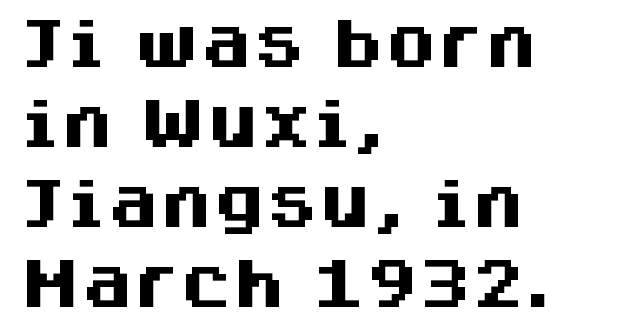
You could not count columns in this text — the font is proportionally spaced. The axis of the letterforms is exactly vertical. The compositor pushed each line to the left boundary. These lines sit exactly where default settings would place them. In terms of letterspacing, this is plain default setting. The zone under the glyphs is completely vacant.
